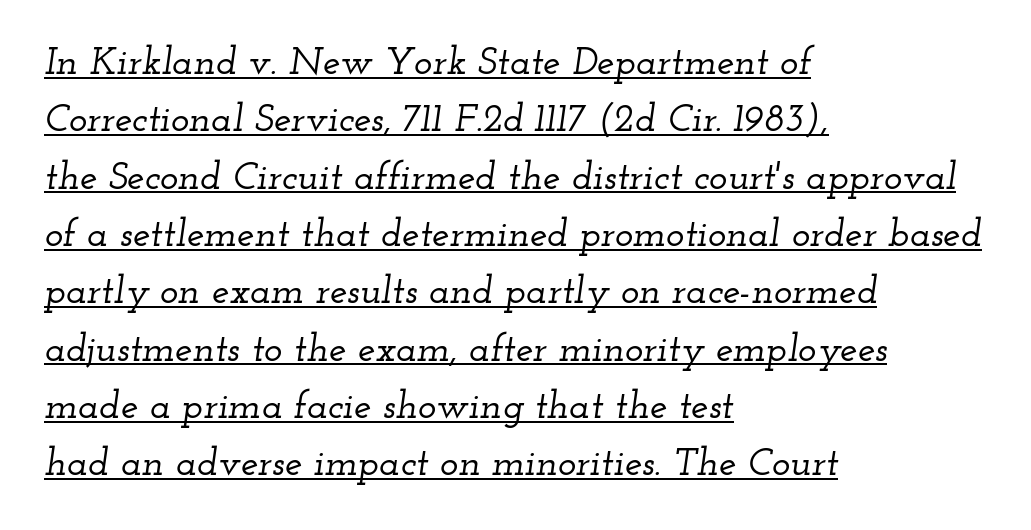
These lines were composed using italics. In CSS terms this would be text-align: left. Emphasis is given by a line drawn under the lettering. Glyph-to-glyph distance matches everyday printed text.
